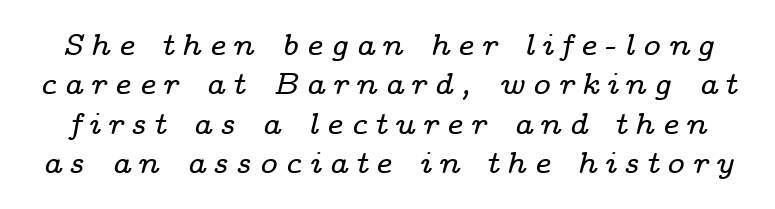
The image shows 30 px wide serif type, italic (leaning right); set normal line spacing (1.31x), unusually wide letter spacing (+0.25 em), not underlined; low stroke contrast and a medium x-height.
